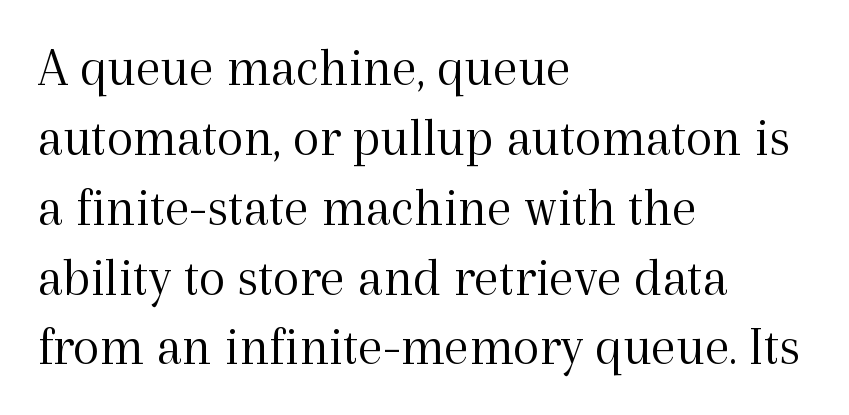
The image shows 55 px light serif type, upright; set left-aligned, normal line spacing (1.27x), normal letter spacing, not underlined; a medium x-height.
